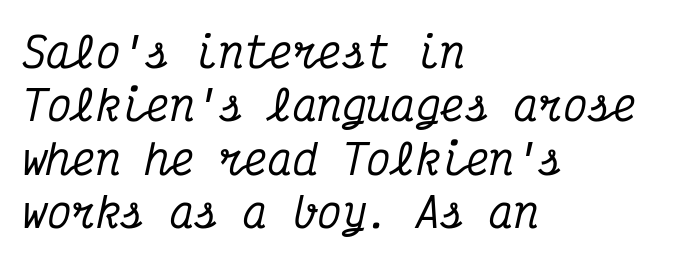
Q: Is the text italic (slanted)? A: Yes, it leans right by about 12 degrees.
Q: Is the typeface a serif or a sans-serif typeface? A: Serif.
Q: Is the text underlined? A: No.
Q: How is the paragraph aligned? A: Left-aligned.
Q: Is the spacing between letters normal or unusually wide? A: Normal.
Q: Is the spacing between lines tight, normal or loose? A: Normal.
Q: Width (condensed, normal, or wide)? A: Condensed.
Q: Stroke contrast? A: Medium.
Q: x-height? A: Medium.
Q: Monospaced? A: Yes.
